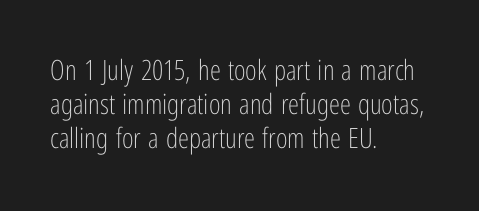
{"serif": "no", "italic": "no", "bold": "no", "weight": "light", "width": "condensed", "stroke_contrast": "low", "x_height": "medium", "monospaced": "no", "underline": "no", "align": "left", "line_spacing_ratio": 1.21, "letter_spacing": "normal", "letter_spacing_em": 0.0, "glyph_px": 28}
